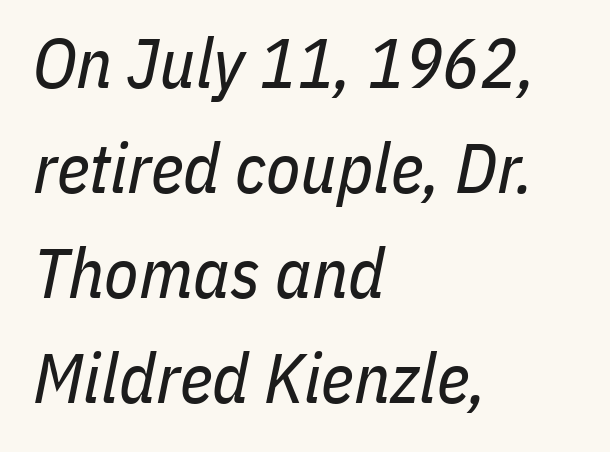
The image shows 70 px regular-weight, condensed type, italic (leaning right); set left-aligned, normal line spacing (1.5x), normal letter spacing, not underlined; low stroke contrast and a medium x-height.
